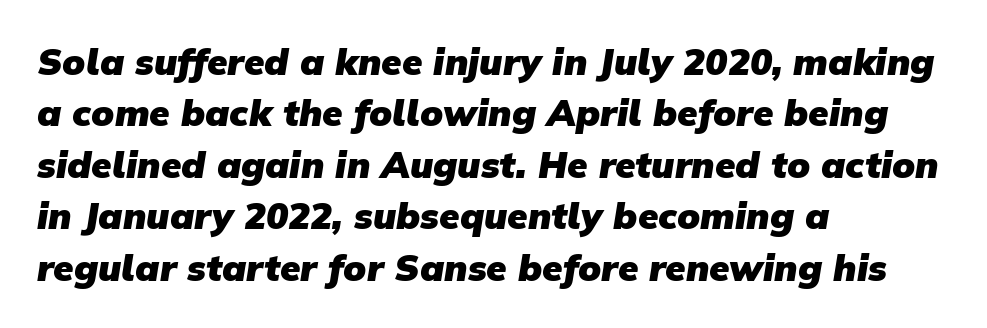
{"serif": "no", "bold": "yes", "weight": "heavy", "width": "normal", "stroke_contrast": "low", "x_height": "medium", "monospaced": "no", "underline": "no", "align": "left", "line_spacing": "normal", "line_spacing_ratio": 1.39, "letter_spacing": "normal", "letter_spacing_em": 0.0, "glyph_px": 37}
